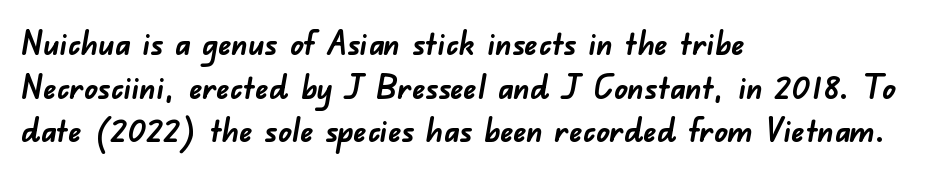
{"serif": "no", "bold": "yes", "weight": "semibold", "width": "normal", "stroke_contrast": "low", "x_height": "small", "monospaced": "no", "underline": "no", "align": "left", "line_spacing": "normal", "line_spacing_ratio": 1.32, "letter_spacing": "normal", "letter_spacing_em": 0.0, "glyph_px": 33}
